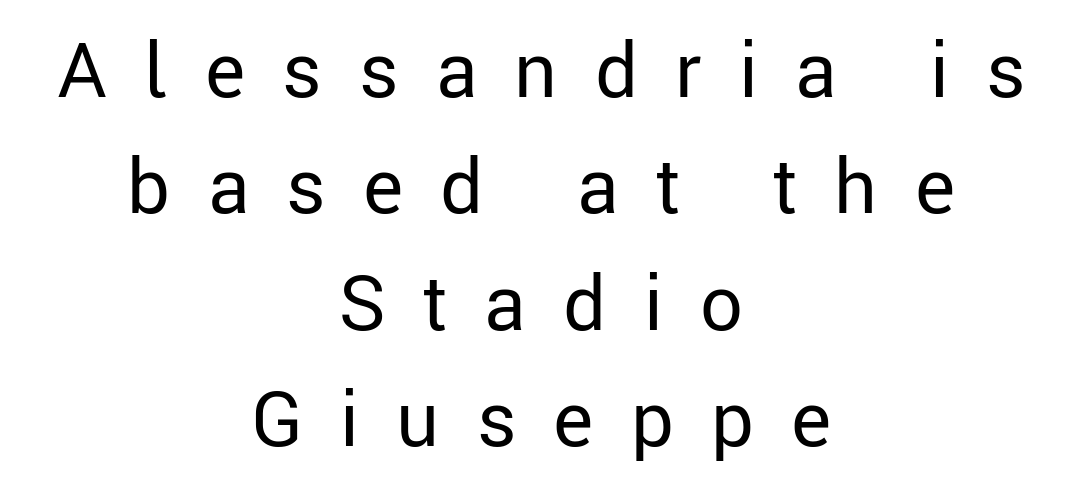
{"serif": "no", "italic": "no", "bold": "no", "weight": "regular", "width": "normal", "stroke_contrast": "low", "x_height": "medium", "monospaced": "no", "underline": "no", "align": "center", "line_spacing": "normal", "line_spacing_ratio": 1.53, "letter_spacing": "wide", "letter_spacing_em": 0.49, "glyph_px": 76}
